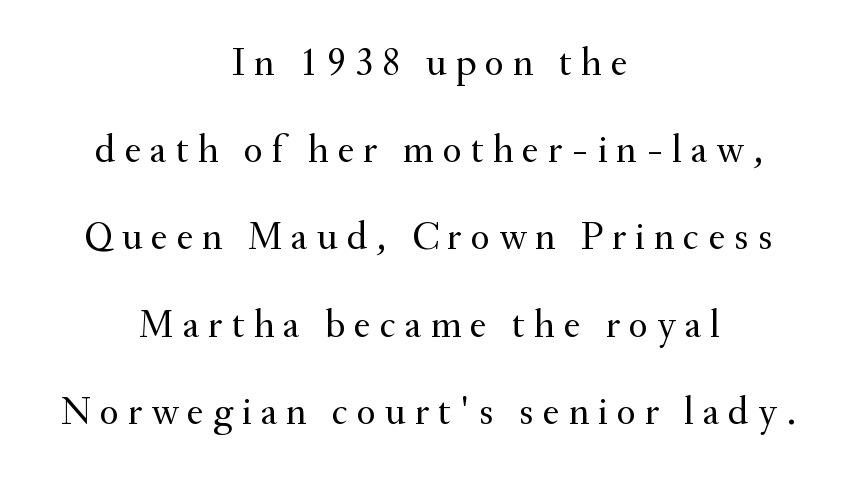
This reads as an unemphasized weight, regular at the heaviest. Italic? Not at all — the glyphs are vertical. Do the characters align in a grid? No, the font is proportional. The type family on display is of the serif kind.
